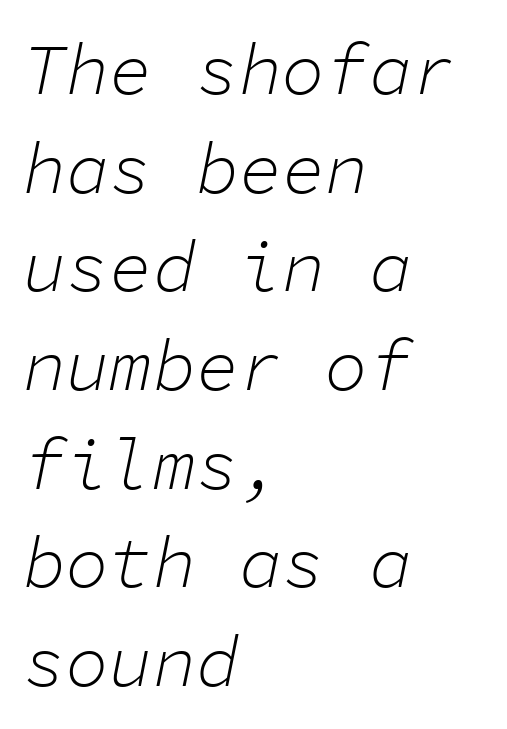
{"italic": "yes", "lean": "right", "slant_degrees": 11, "bold": "no", "weight": "light", "width": "normal", "stroke_contrast": "low", "x_height": "medium", "monospaced": "yes", "underline": "no", "align": "left", "line_spacing": "normal", "line_spacing_ratio": 1.37, "letter_spacing": "normal", "letter_spacing_em": 0.0, "glyph_px": 72}
